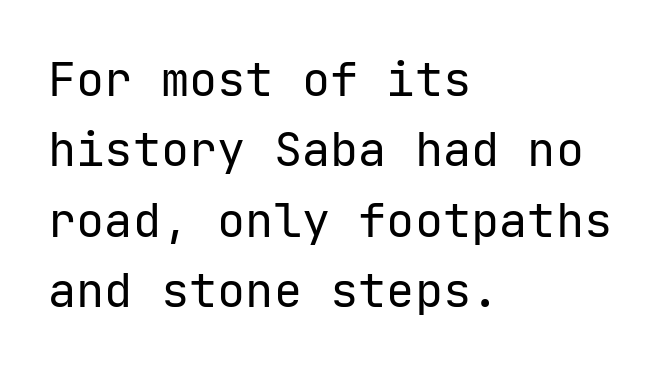
The image shows 47 px regular-weight sans-serif type, upright; set left-aligned, normal line spacing (1.5x), normal letter spacing, not underlined; low stroke contrast and a medium x-height.
